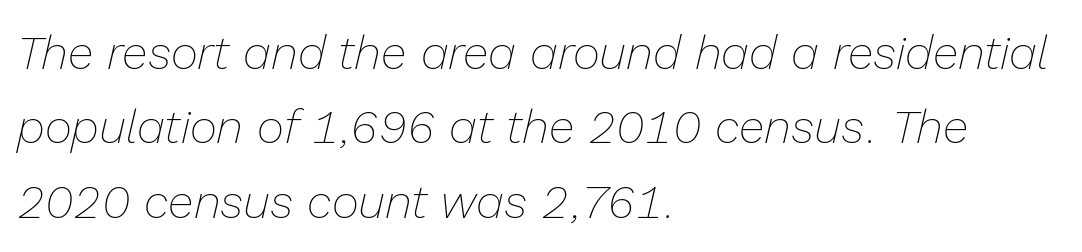
{"italic": "yes", "lean": "right", "slant_degrees": 13, "bold": "no", "weight": "thin", "width": "normal", "stroke_contrast": "low", "x_height": "medium", "monospaced": "no", "underline": "no", "align": "left", "line_spacing": "normal", "line_spacing_ratio": 1.58, "letter_spacing": "normal", "letter_spacing_em": 0.0, "glyph_px": 47}
